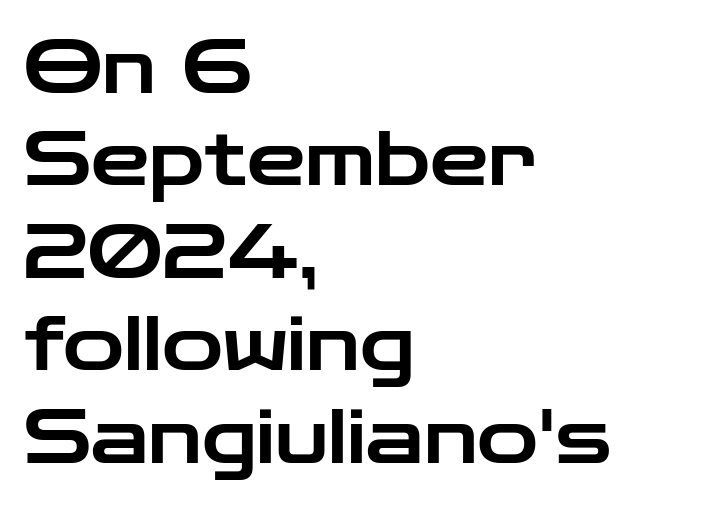
The image shows 74 px wide sans-serif type, upright; set left-aligned, normal line spacing (1.25x), normal letter spacing, not underlined; low stroke contrast and a medium x-height.
